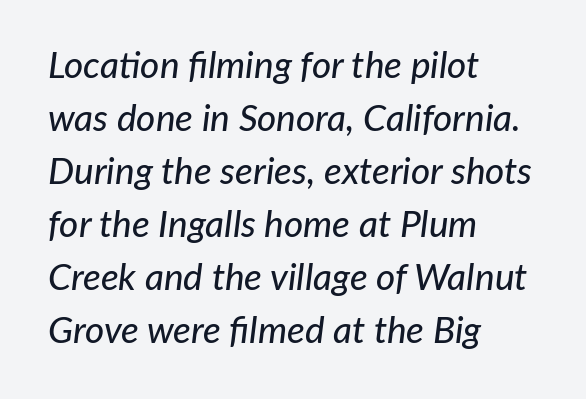
The image shows 37 px text type, italic (leaning right); set left-aligned, normal line spacing (1.43x), normal letter spacing, not underlined; low stroke contrast and a medium x-height.
